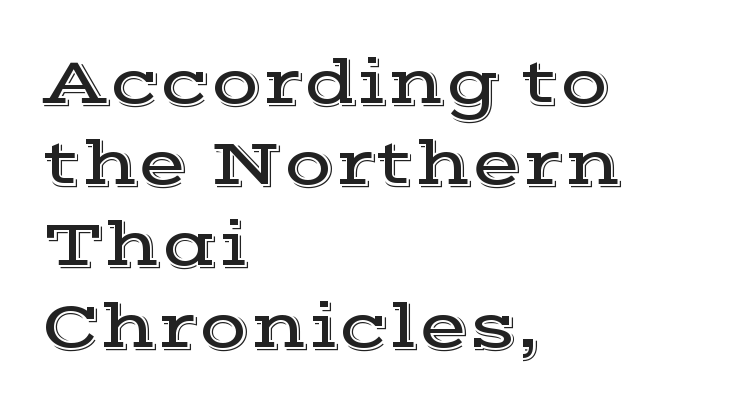
Q: Is the text italic (slanted)? A: No, it is upright.
Q: Is the typeface a serif or a sans-serif typeface? A: Serif.
Q: Is the text underlined? A: No.
Q: How is the paragraph aligned? A: Left-aligned.
Q: Is the spacing between letters normal or unusually wide? A: Normal.
Q: Is the spacing between lines tight, normal or loose? A: Normal.
Q: Width (condensed, normal, or wide)? A: Wide.
Q: x-height? A: Medium.
Q: Monospaced? A: No.
